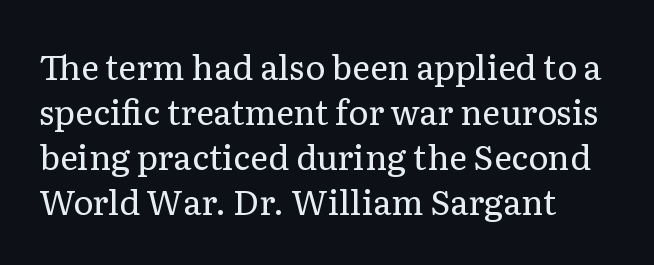
{"serif": "yes", "italic": "no", "bold": "no", "weight": "regular", "width": "normal", "stroke_contrast": "low", "x_height": "medium", "monospaced": "no", "underline": "no", "align": "left", "line_spacing": "normal", "line_spacing_ratio": 1.32, "letter_spacing": "normal", "letter_spacing_em": 0.0, "glyph_px": 34}
